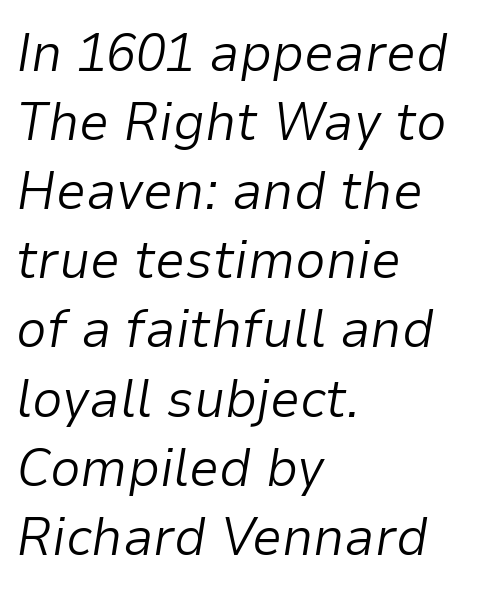
The designer left line spacing at the default. Glance below the letters and you will spot only blank space. The font's italic variant was chosen for this text. Is the stroke heavy? The answer is a plain regular-or-lighter. Looks like regular typesetting: each glyph gets only the width it needs. The line texture is even and compact thanks to regular tracking.
